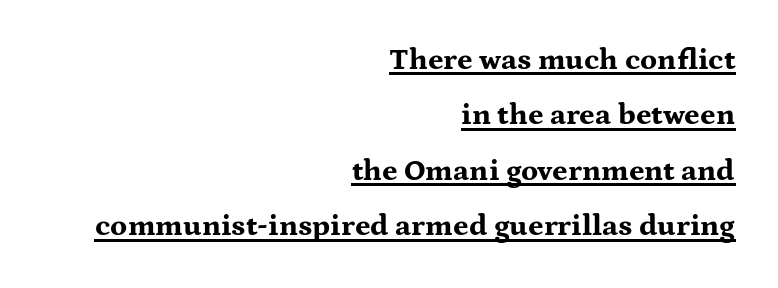
{"serif": "yes", "italic": "no", "bold": "yes", "weight": "bold", "width": "wide", "stroke_contrast": "medium", "x_height": "medium", "monospaced": "no", "underline": "yes", "align": "right", "line_spacing_ratio": 1.85, "letter_spacing": "normal", "letter_spacing_em": 0.0, "glyph_px": 30}
